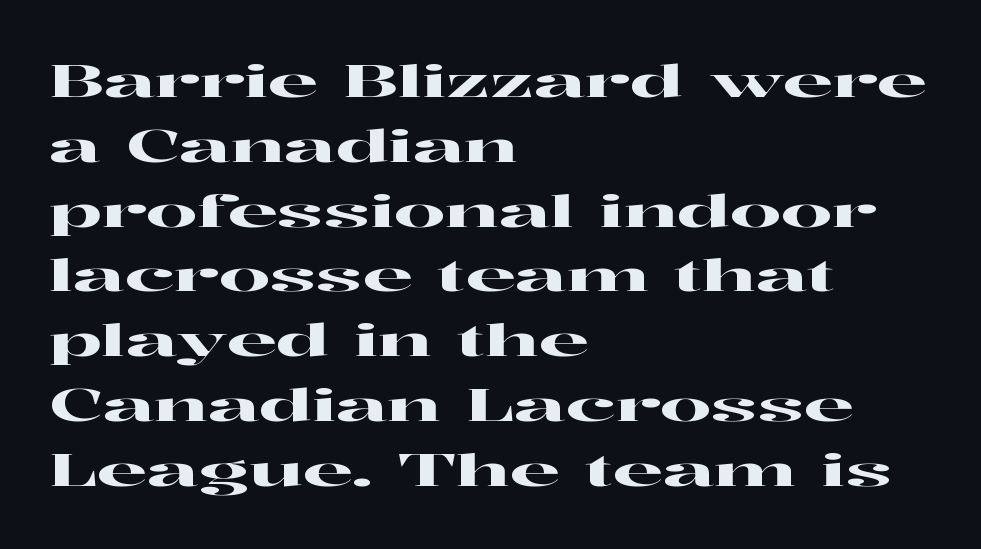
Q: Is the text italic (slanted)? A: No, it is upright.
Q: Is the typeface a serif or a sans-serif typeface? A: Serif.
Q: Is the text underlined? A: No.
Q: How is the paragraph aligned? A: Left-aligned.
Q: Is the spacing between letters normal or unusually wide? A: Normal.
Q: Is the spacing between lines tight, normal or loose? A: Normal.
Q: Width (condensed, normal, or wide)? A: Wide.
Q: Stroke contrast? A: High.
Q: x-height? A: Medium.
Q: Monospaced? A: No.
